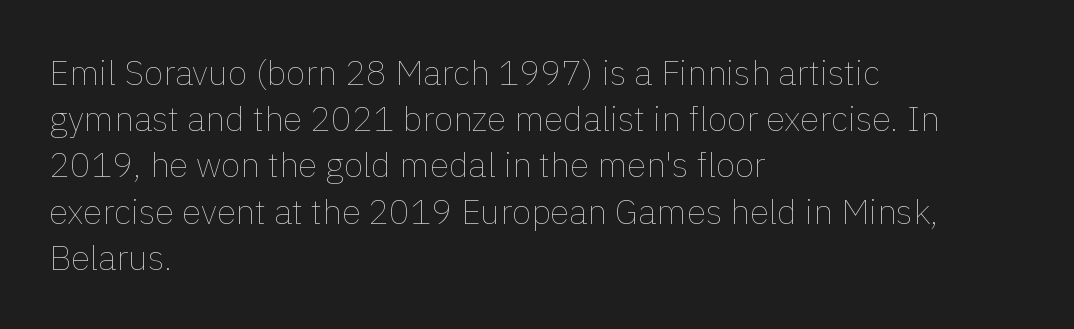
Q: Is the text bold? A: No.
Q: Is the text italic (slanted)? A: No, it is upright.
Q: Is the text underlined? A: No.
Q: How is the paragraph aligned? A: Left-aligned.
Q: Is the spacing between letters normal or unusually wide? A: Normal.
Q: Is the spacing between lines tight, normal or loose? A: Normal.
Q: Width (condensed, normal, or wide)? A: Normal.
Q: x-height? A: Medium.
Q: Monospaced? A: No.
